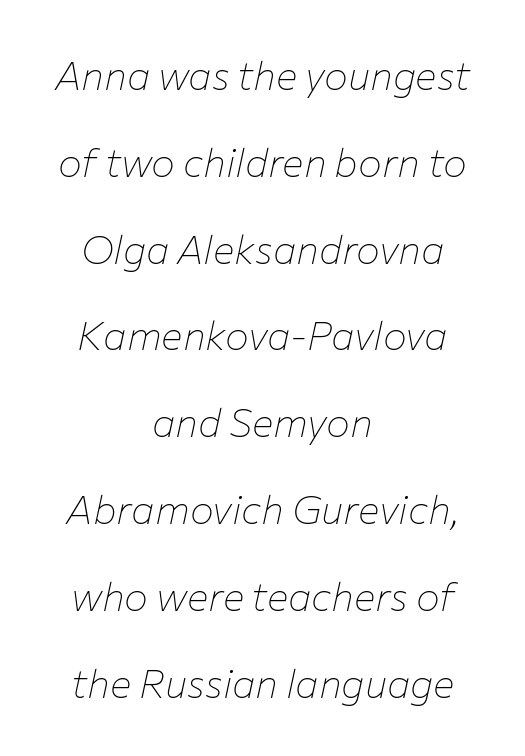
The image shows 40 px thin type, italic (leaning right); set centered, loose line spacing (2.17x), normal letter spacing, not underlined; low stroke contrast and a medium x-height.
